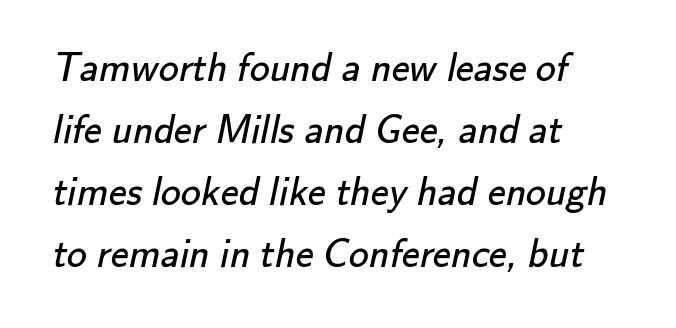
The image shows 40 px regular-weight sans-serif type; set left-aligned, normal line spacing (1.55x), normal letter spacing, not underlined; low stroke contrast and a small x-height.
